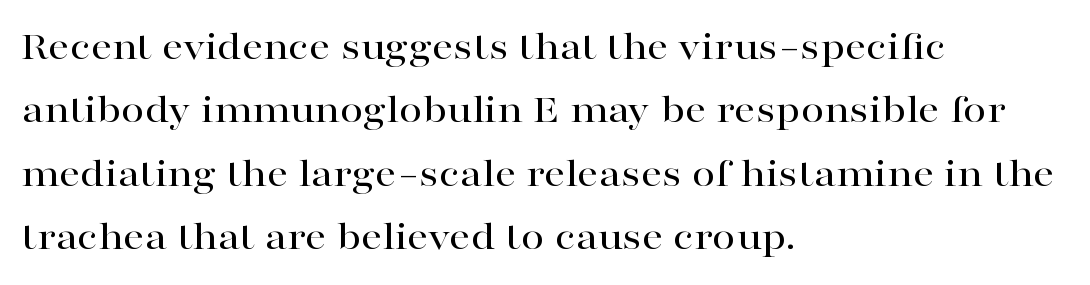
The image shows 42 px wide serif type, upright; set left-aligned, normal line spacing (1.51x), normal letter spacing, not underlined; high stroke contrast and a medium x-height.
